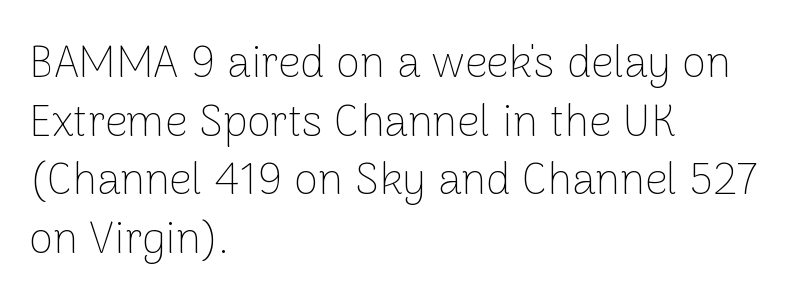
Q: Is the text bold? A: No.
Q: Is the text italic (slanted)? A: No, it is upright.
Q: Is the typeface a serif or a sans-serif typeface? A: Sans-serif.
Q: Is the text underlined? A: No.
Q: How is the paragraph aligned? A: Left-aligned.
Q: Is the spacing between letters normal or unusually wide? A: Normal.
Q: Is the spacing between lines tight, normal or loose? A: Normal.
Q: Width (condensed, normal, or wide)? A: Normal.
Q: Stroke contrast? A: Low.
Q: x-height? A: Medium.
Q: Monospaced? A: No.
